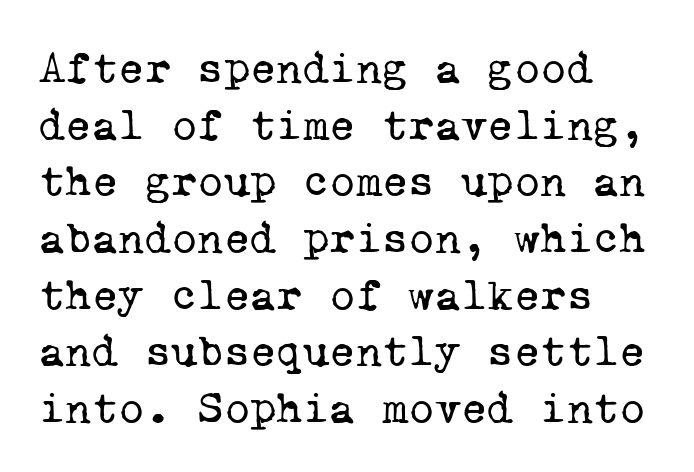
The image shows 45 px regular-weight serif type, monospaced; set left-aligned, normal line spacing (1.26x), normal letter spacing, not underlined; low stroke contrast and a medium x-height.
